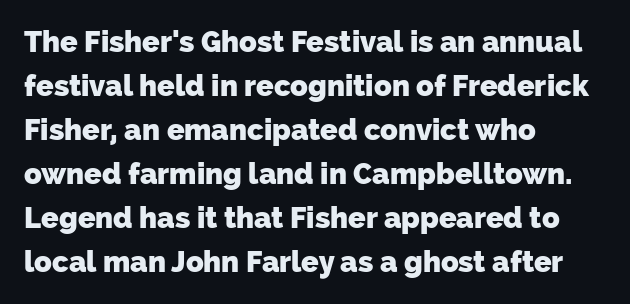
The image shows 29 px heavy sans-serif type; set left-aligned, normal line spacing (1.52x), normal letter spacing, not underlined; low stroke contrast and a medium x-height.
